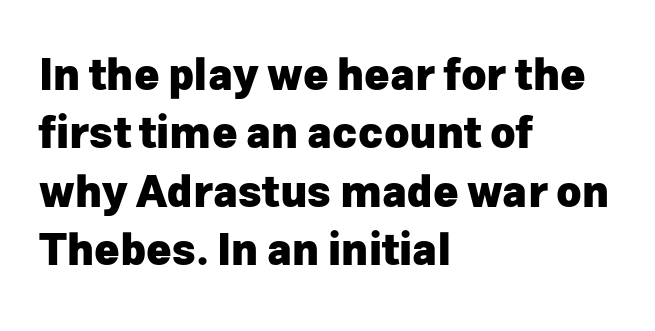
{"serif": "no", "italic": "no", "bold": "yes", "weight": "heavy", "width": "normal", "stroke_contrast": "low", "x_height": "medium", "monospaced": "no", "underline": "no", "align": "left", "line_spacing": "normal", "line_spacing_ratio": 1.36, "letter_spacing": "normal", "letter_spacing_em": 0.0, "glyph_px": 43}
